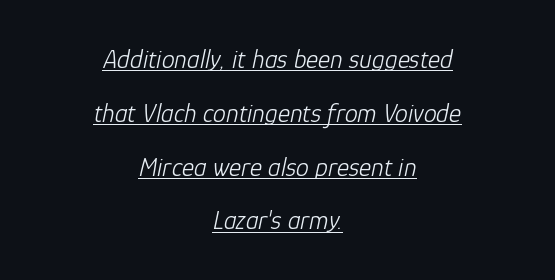
Q: Is the text bold? A: No.
Q: Is the text italic (slanted)? A: Yes, it leans right by about 12 degrees.
Q: Is the text underlined? A: Yes.
Q: How is the paragraph aligned? A: Centered.
Q: Is the spacing between letters normal or unusually wide? A: Normal.
Q: Is the spacing between lines tight, normal or loose? A: Loose.
